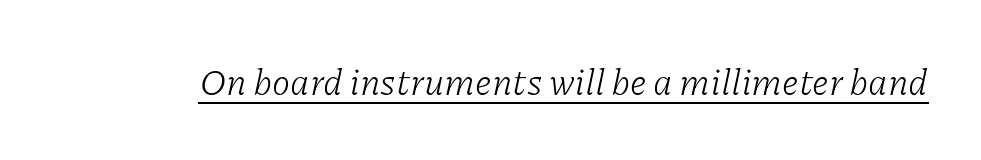
Q: Is the text bold? A: No.
Q: Is the text italic (slanted)? A: Yes, it leans right by about 11 degrees.
Q: Is the typeface a serif or a sans-serif typeface? A: Serif.
Q: Is the text underlined? A: Yes.
Q: Is the spacing between letters normal or unusually wide? A: Normal.
Q: Width (condensed, normal, or wide)? A: Normal.
Q: Stroke contrast? A: Low.
Q: x-height? A: Medium.
Q: Monospaced? A: No.
